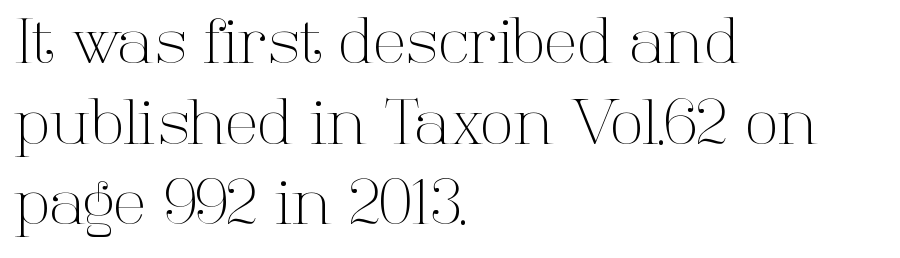
Words float on clear page, feet unadorned. Unbolded letterforms with no extra heft. The face used here is proportionally spaced, like ordinary book or web type. Interline gaps are of average width in this sample.
